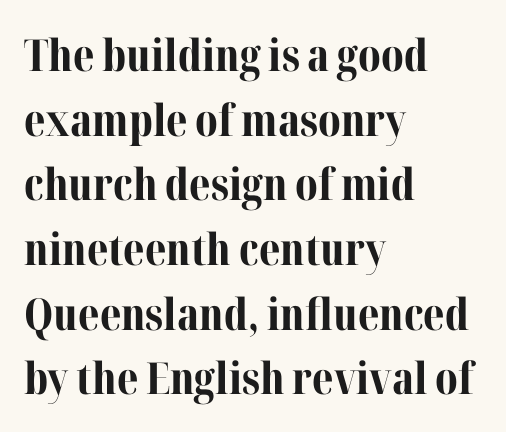
{"serif": "yes", "italic": "no", "bold": "yes", "weight": "bold", "width": "normal", "stroke_contrast": "medium", "x_height": "medium", "monospaced": "no", "underline": "no", "align": "left", "line_spacing": "normal", "line_spacing_ratio": 1.47, "letter_spacing": "normal", "letter_spacing_em": 0.0, "glyph_px": 44}
